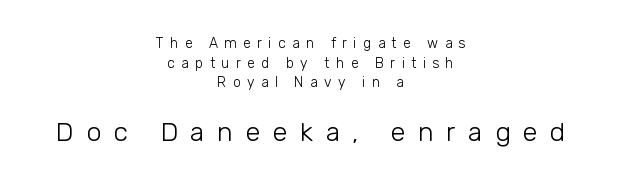
Q: Is the text bold? A: No.
Q: Is the text italic (slanted)? A: No, it is upright.
Q: Is the text underlined? A: No.
Q: How is the paragraph aligned? A: Centered.
Q: Is the spacing between letters normal or unusually wide? A: Unusually wide.
Q: Is the spacing between lines tight, normal or loose? A: Normal.
Q: Which block of text is set in a larger size, the first (top) or the second (bottom)? A: The second (bottom) one.
